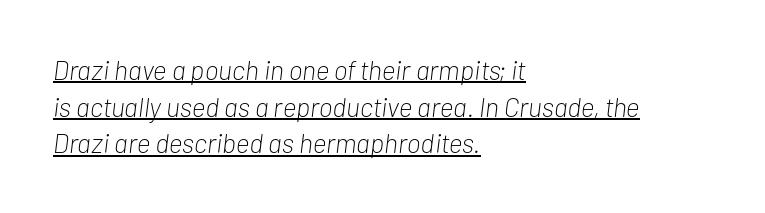
Reading down the block, your eye returns to a fixed left position each line. The font's italic variant was chosen for this text. Underlining? Definitely there. The face used here is rendered with its standard letterfit. A quiet, ordinary-to-light weight characterises the typeface.
